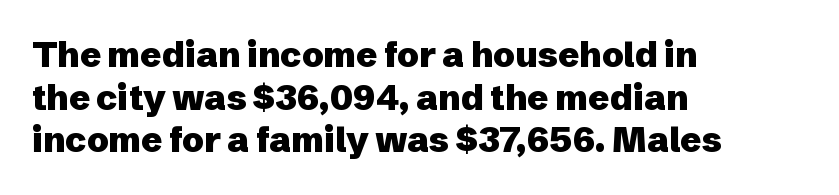
Think of a printed novel: that variable character pitch is what you see here. Descenders are the only things crossing below the line. Teacher's note: observe the even left margin — that is flush-left alignment. A typesetter would call this zero additional tracking. The glyphs have the mass of a bold cut. No feet cap the strokes, marking this as sans-serif type.
